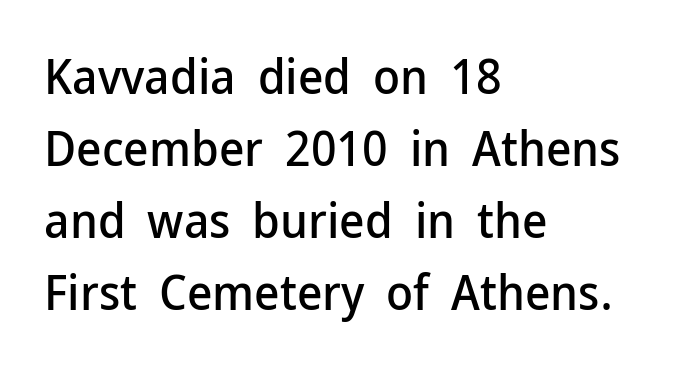
{"serif": "no", "italic": "no", "width": "normal", "stroke_contrast": "low", "x_height": "medium", "monospaced": "no", "underline": "no", "align": "left", "line_spacing": "normal", "line_spacing_ratio": 1.47, "letter_spacing": "normal", "letter_spacing_em": 0.0, "glyph_px": 49}
